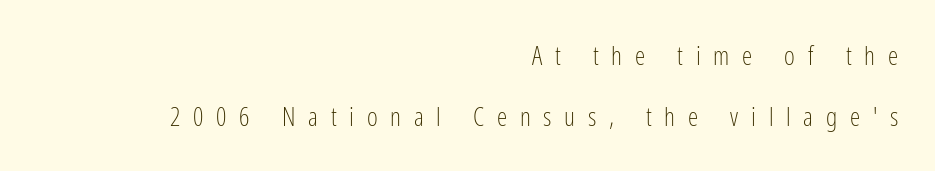
Q: Is the text bold? A: No.
Q: Is the text italic (slanted)? A: No, it is upright.
Q: Is the text underlined? A: No.
Q: How is the paragraph aligned? A: Right-aligned.
Q: Is the spacing between letters normal or unusually wide? A: Unusually wide.
Q: Is the spacing between lines tight, normal or loose? A: Loose.
